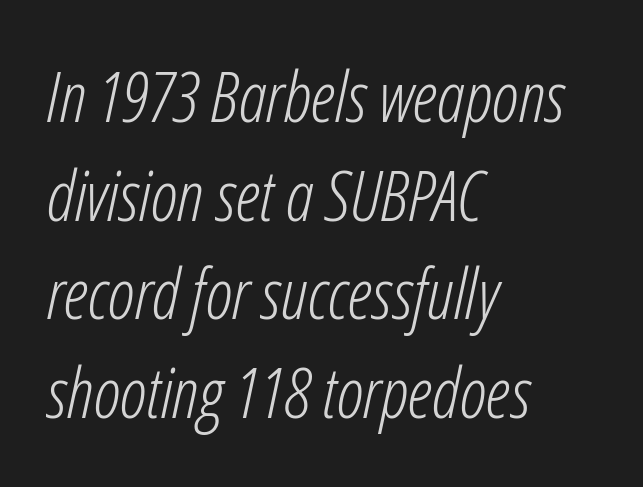
Is there much room between lines? A standard amount, neither cramped nor airy. Is the letter spacing exaggerated? No — it looks like the ordinary default. Style check: oblique. Varying glyph widths throughout — classic text-font behaviour.
